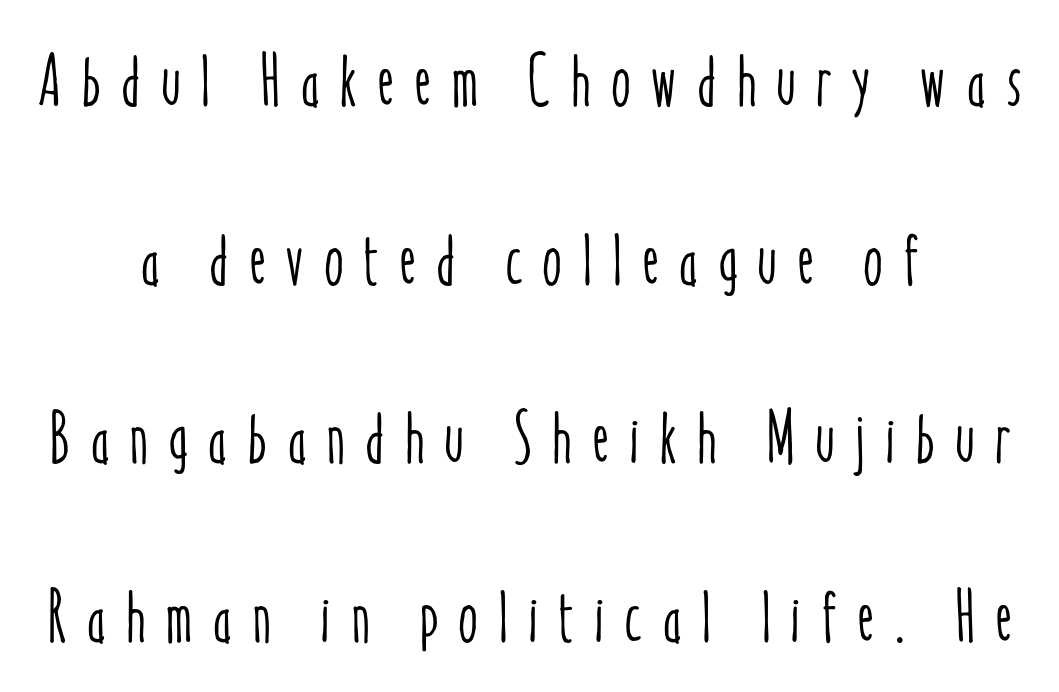
Clear beneath every line of the passage. Vertical strokes here are truly vertical. There is plenty of visible air inserted between adjacent glyphs. The passage shown is typed in a proportional face where columns would drift. Whoever set this chose breathing room over compactness in the vertical rhythm. Compared with a flush-left layout, this one balances lines on the center instead.
